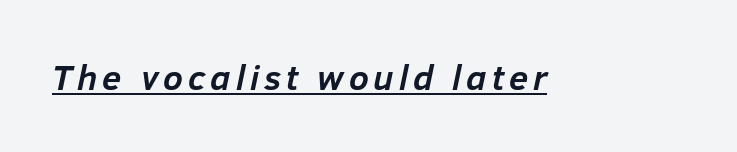
The image shows 35 px semibold type, italic (leaning right); set underlined; low stroke contrast and a medium x-height.
